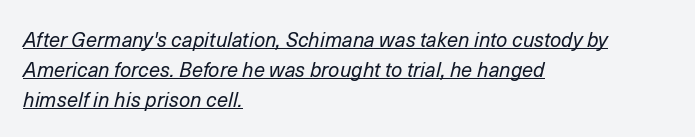
The image shows 20 px text type, italic (leaning right); set left-aligned, normal line spacing (1.49x), normal letter spacing, underlined.
